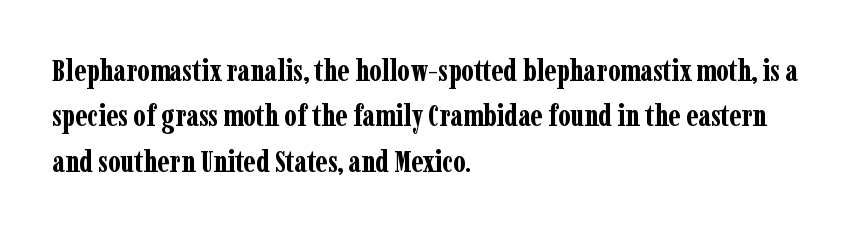
Q: Is the text bold? A: Yes.
Q: Is the text italic (slanted)? A: No, it is upright.
Q: Is the typeface a serif or a sans-serif typeface? A: Serif.
Q: Is the text underlined? A: No.
Q: How is the paragraph aligned? A: Left-aligned.
Q: Is the spacing between letters normal or unusually wide? A: Normal.
Q: Is the spacing between lines tight, normal or loose? A: Normal.
Q: Width (condensed, normal, or wide)? A: Condensed.
Q: Stroke contrast? A: Low.
Q: x-height? A: Medium.
Q: Monospaced? A: No.
